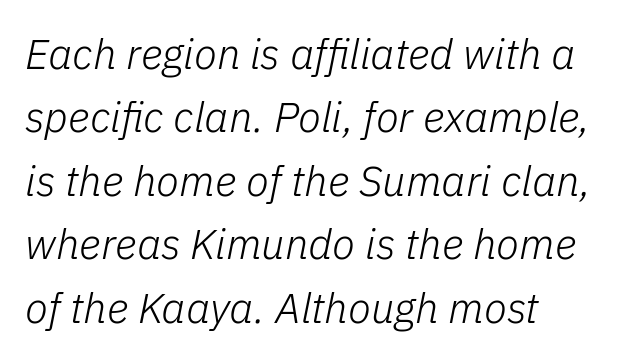
The image shows 42 px light type, italic (leaning right); set left-aligned, normal line spacing (1.51x), normal letter spacing, not underlined; low stroke contrast and a medium x-height.
